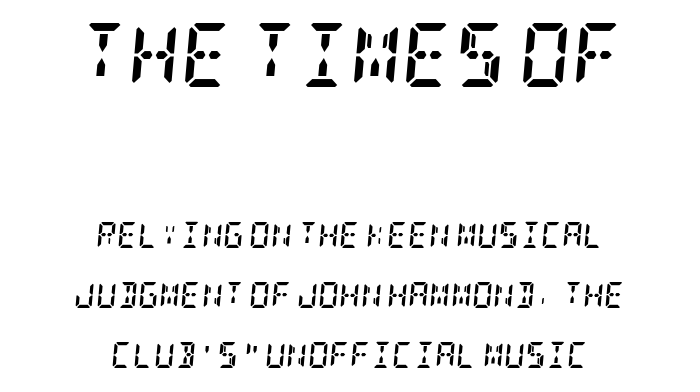
The image shows 64 px semibold, condensed serif type, italic (leaning right); set centered, loose line spacing (2.31x), normal letter spacing, not underlined; the first (top) block is 2.46x larger; low stroke contrast and a large x-height.
